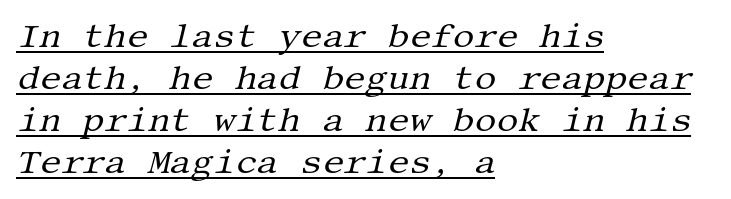
Q: Is the text bold? A: No.
Q: Is the text italic (slanted)? A: Yes, it leans right by about 13 degrees.
Q: Is the typeface a serif or a sans-serif typeface? A: Serif.
Q: Is the text underlined? A: Yes.
Q: How is the paragraph aligned? A: Left-aligned.
Q: Is the spacing between letters normal or unusually wide? A: Normal.
Q: Width (condensed, normal, or wide)? A: Normal.
Q: Stroke contrast? A: Medium.
Q: x-height? A: Large.
